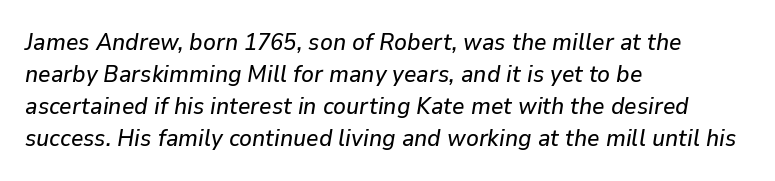
The image shows 24 px text type, italic (leaning right); set left-aligned, normal line spacing (1.34x), normal letter spacing, not underlined.
